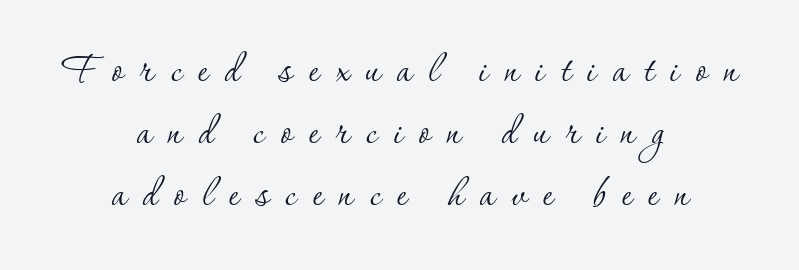
{"serif": "yes", "bold": "no", "weight": "thin", "width": "normal", "stroke_contrast": "low", "x_height": "small", "monospaced": "no", "underline": "no", "align": "center", "line_spacing_ratio": 1.24, "letter_spacing": "wide", "letter_spacing_em": 0.33, "glyph_px": 50}
